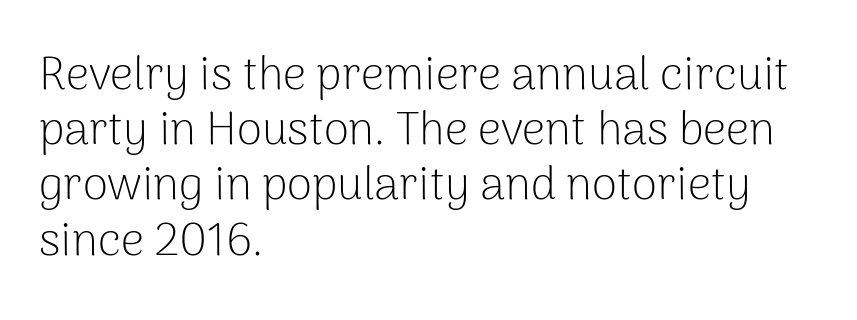
The image shows 46 px light sans-serif type, upright; set left-aligned, line spacing 1.2x, normal letter spacing, not underlined; low stroke contrast and a medium x-height.
